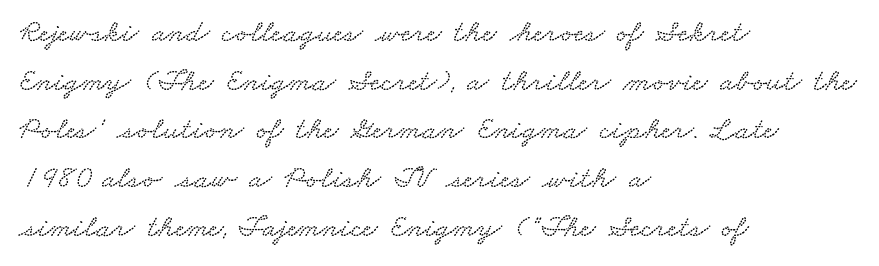
Q: Is the text underlined? A: No.
Q: How is the paragraph aligned? A: Left-aligned.
Q: Is the spacing between letters normal or unusually wide? A: Normal.
Q: Is the spacing between lines tight, normal or loose? A: Normal.
Q: Width (condensed, normal, or wide)? A: Wide.
Q: Stroke contrast? A: Low.
Q: x-height? A: Small.
Q: Monospaced? A: No.
